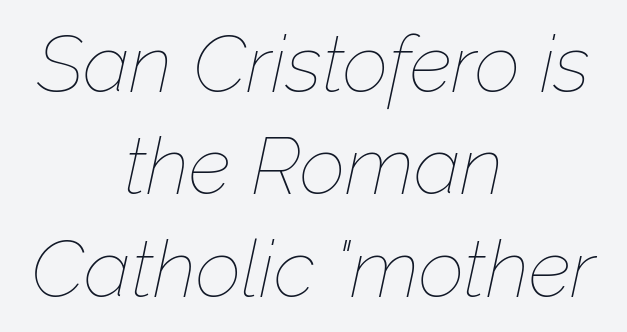
{"italic": "yes", "lean": "right", "slant_degrees": 12, "bold": "no", "weight": "thin", "width": "normal", "stroke_contrast": "low", "x_height": "medium", "monospaced": "no", "underline": "no", "align": "center", "line_spacing": "normal", "line_spacing_ratio": 1.28, "letter_spacing": "normal", "letter_spacing_em": 0.0, "glyph_px": 80}
